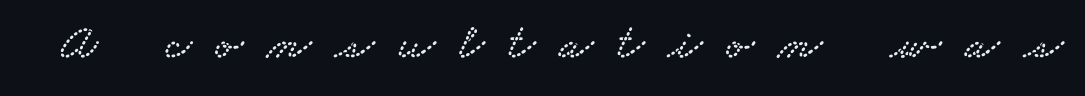
Character widths vary here, with narrow letters taking less room than wide ones. A clean baseline with only descenders dipping below it. What stands out about the letter spacing? Its width — letters are far apart.
